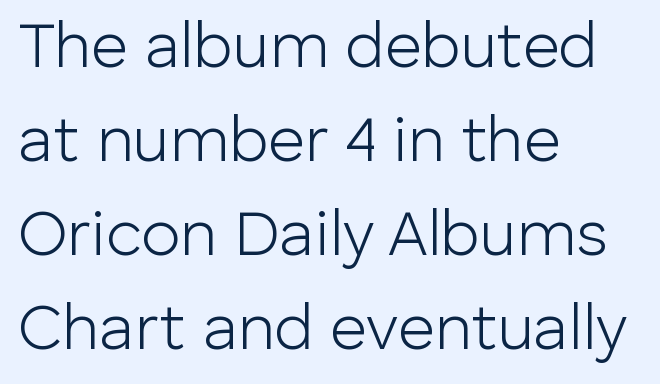
The image shows 64 px light sans-serif type, upright; set left-aligned, normal line spacing (1.47x), normal letter spacing, not underlined; low stroke contrast and a medium x-height.
